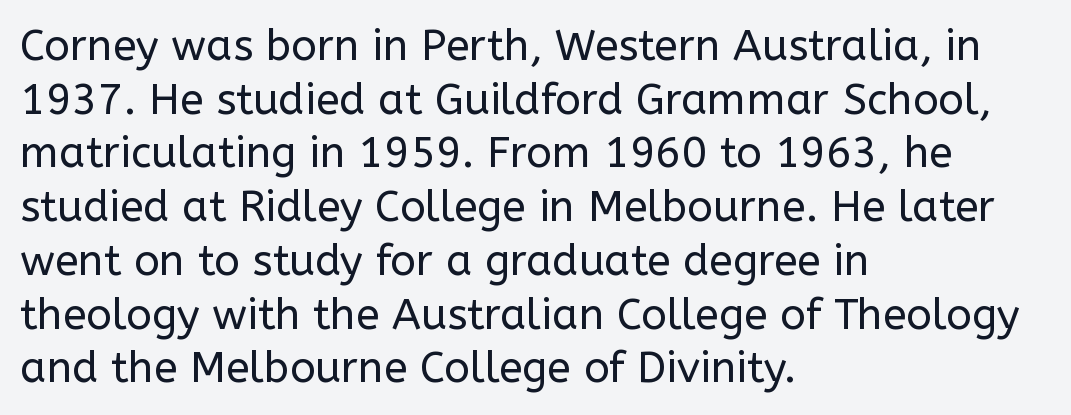
{"serif": "no", "italic": "no", "bold": "no", "weight": "regular", "width": "normal", "stroke_contrast": "low", "x_height": "medium", "monospaced": "no", "underline": "no", "align": "left", "line_spacing": "normal", "line_spacing_ratio": 1.25, "letter_spacing": "normal", "letter_spacing_em": 0.0, "glyph_px": 43}
